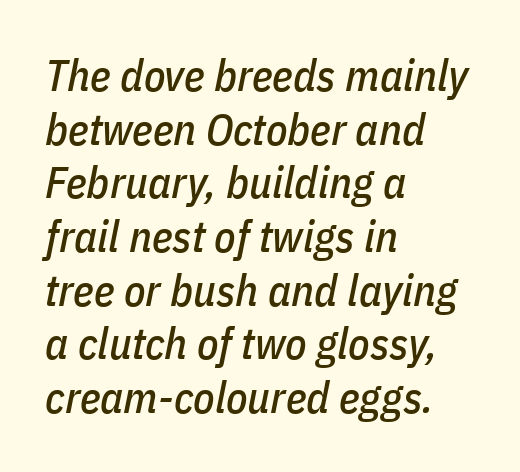
Q: Is the text italic (slanted)? A: Yes, it leans right by about 11 degrees.
Q: Is the text underlined? A: No.
Q: How is the paragraph aligned? A: Left-aligned.
Q: Is the spacing between letters normal or unusually wide? A: Normal.
Q: Width (condensed, normal, or wide)? A: Condensed.
Q: Stroke contrast? A: Low.
Q: x-height? A: Medium.
Q: Monospaced? A: No.
